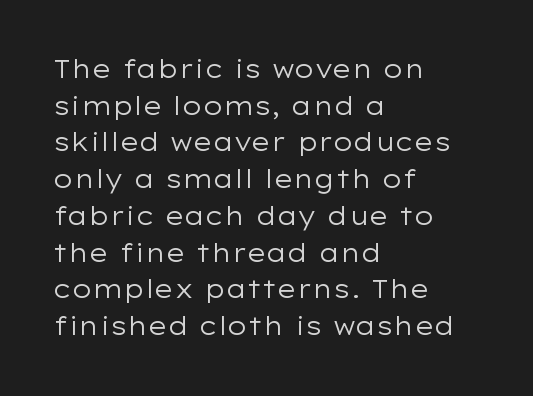
{"italic": "no", "bold": "no", "underline": "no", "align": "left", "line_spacing": "normal", "line_spacing_ratio": 1.47, "letter_spacing": "normal", "letter_spacing_em": 0.0, "glyph_px": 25}
